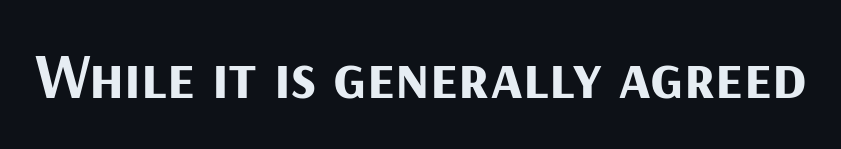
{"serif": "no", "italic": "no", "bold": "yes", "weight": "bold", "width": "normal", "stroke_contrast": "medium", "x_height": "medium", "monospaced": "no", "underline": "no", "letter_spacing": "normal", "letter_spacing_em": 0.0, "glyph_px": 64}
